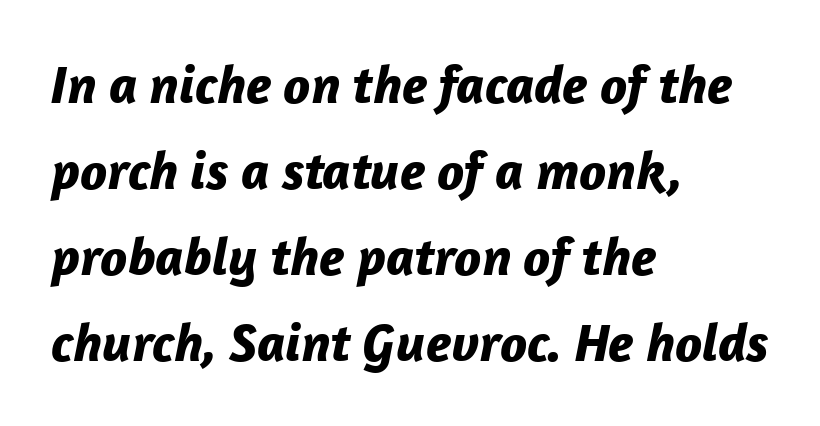
Q: Is the text bold? A: Yes.
Q: Is the text italic (slanted)? A: Yes, it leans right by about 12 degrees.
Q: Is the text underlined? A: No.
Q: How is the paragraph aligned? A: Left-aligned.
Q: Is the spacing between letters normal or unusually wide? A: Normal.
Q: Is the spacing between lines tight, normal or loose? A: Normal.
Q: Width (condensed, normal, or wide)? A: Normal.
Q: Stroke contrast? A: Low.
Q: x-height? A: Medium.
Q: Monospaced? A: No.
